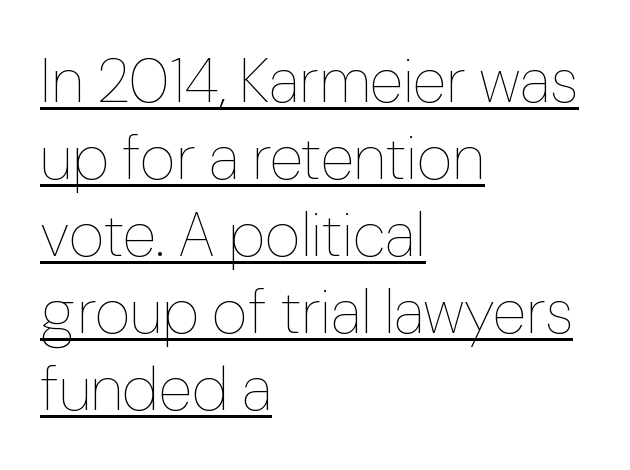
The image shows 62 px thin type, upright; set left-aligned, line spacing 1.24x, normal letter spacing, underlined; low stroke contrast and a medium x-height.
